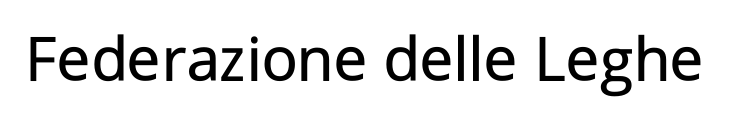
The image shows 69 px regular-weight sans-serif type, upright; set normal letter spacing, not underlined; low stroke contrast and a medium x-height.
